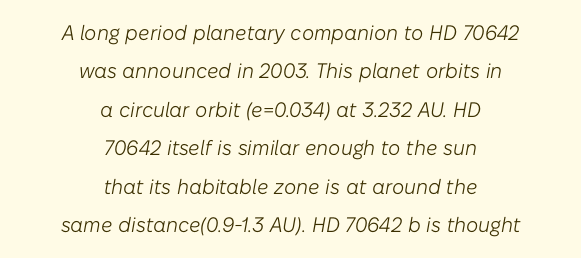
Q: Is the text bold? A: No.
Q: Is the text italic (slanted)? A: Yes, it leans right by about 10 degrees.
Q: Is the text underlined? A: No.
Q: How is the paragraph aligned? A: Centered.
Q: Is the spacing between letters normal or unusually wide? A: Normal.
